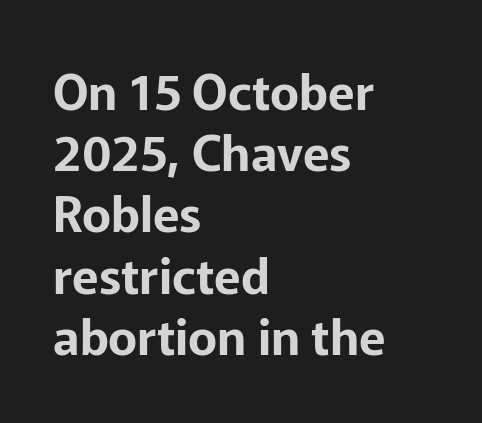
{"serif": "no", "italic": "no", "width": "normal", "stroke_contrast": "low", "x_height": "medium", "monospaced": "no", "underline": "no", "align": "left", "line_spacing": "normal", "line_spacing_ratio": 1.25, "letter_spacing": "normal", "letter_spacing_em": 0.0, "glyph_px": 49}
